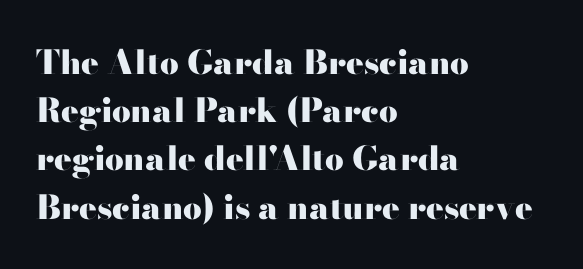
Unmarked baselines from the first word to the last. Each line starts at the same left margin while the right side varies. How would I describe the line gaps? Plain and ordinary. A typesetter would call this zero additional tracking. The face used here has the dense, thick strokes of a bold.
